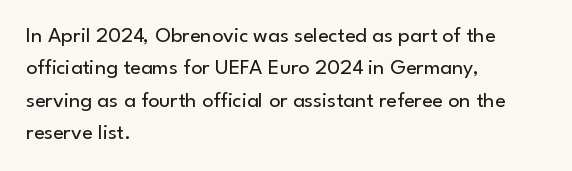
Does extra space separate the letters? No, they use regular spacing. Compared with a typical body face, this is equally light or lighter still. Casual observation: everything's shoved over to the left. This sample keeps an unexceptional amount of space between lines.
